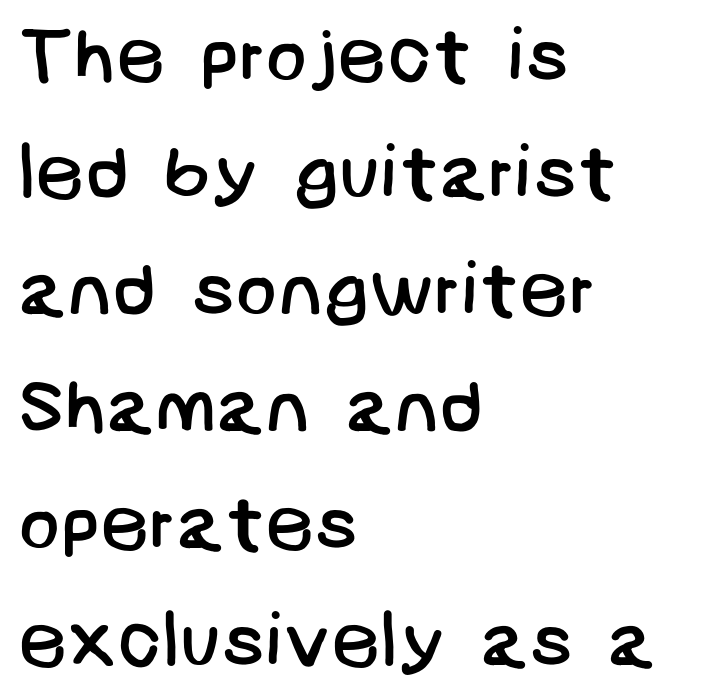
{"serif": "no", "bold": "no", "weight": "regular", "width": "normal", "stroke_contrast": "low", "x_height": "large", "underline": "no", "align": "left", "line_spacing": "normal", "line_spacing_ratio": 1.52, "letter_spacing": "normal", "letter_spacing_em": 0.0, "glyph_px": 77}
